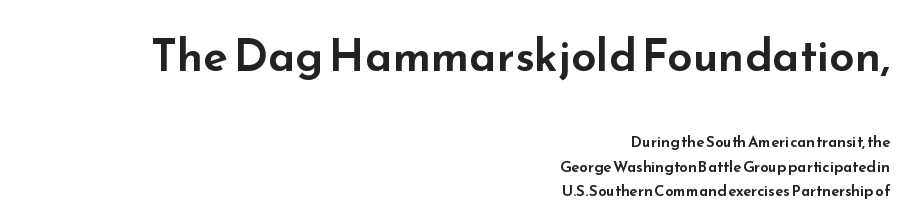
The image shows 45 px wide sans-serif type, upright; set right-aligned, normal line spacing (1.63x), normal letter spacing, not underlined; the first (top) block is 3.0x larger; low stroke contrast and a small x-height.
